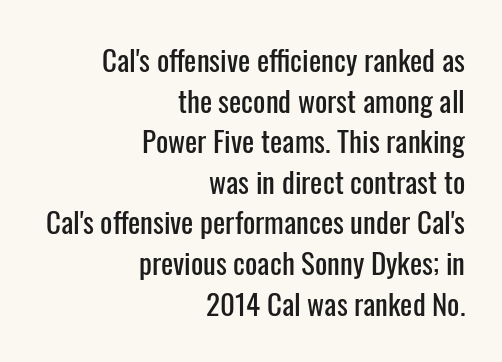
The image shows 29 px condensed sans-serif type, upright; set right-aligned, normal line spacing (1.4x), normal letter spacing, not underlined; low stroke contrast and a medium x-height.
